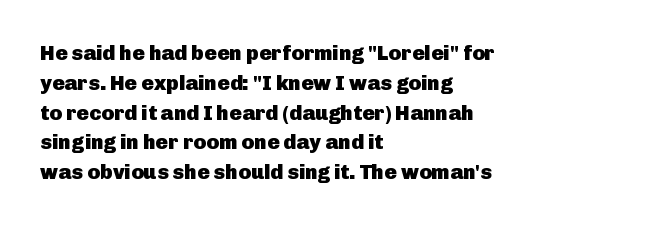
{"italic": "no", "bold": "yes", "underline": "no", "align": "left", "line_spacing": "normal", "line_spacing_ratio": 1.42, "letter_spacing": "normal", "letter_spacing_em": 0.0, "glyph_px": 21}
